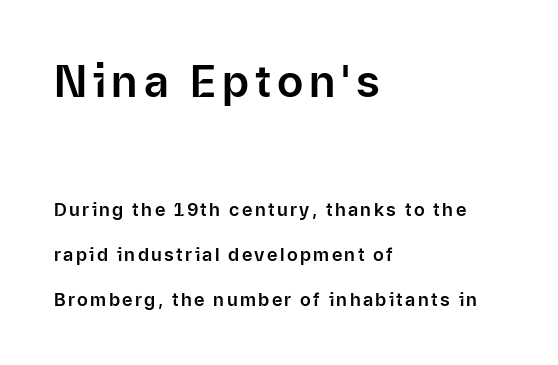
{"serif": "no", "italic": "no", "width": "normal", "stroke_contrast": "low", "x_height": "medium", "monospaced": "no", "underline": "no", "align": "left", "line_spacing": "loose", "line_spacing_ratio": 2.48, "larger_block": "first", "size_ratio": 2.44, "glyph_px": 44}
